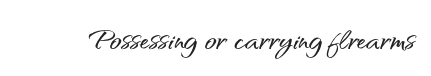
The image shows 39 px sans-serif type; set normal letter spacing, not underlined; medium stroke contrast and a small x-height.
